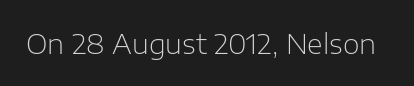
Q: Is the text bold? A: No.
Q: Is the text italic (slanted)? A: No, it is upright.
Q: Is the text underlined? A: No.
Q: Is the spacing between letters normal or unusually wide? A: Normal.
